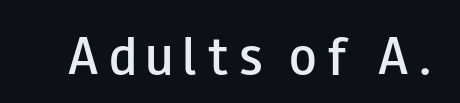
Bare-footed words on every line. Check where the strokes stop: nothing finishes them off — pure sans. Do the characters align in a grid? No, the font is proportional. The passage shown is semibold, sitting just below true bold.
